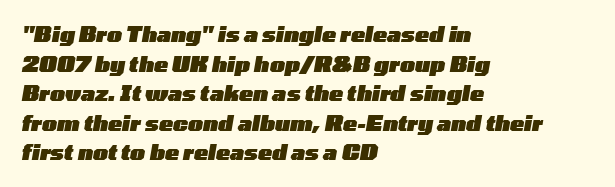
The typesetting leans heavy: a genuine bold. This is oblique type, the kind used for emphasis or titles. Inter-character spacing is left at the font's built-in metrics. Visually the block forms a straight wall on the left and a jagged coastline on the right. The foot of each line stays bare and open. Evenly set lines give the paragraph a standard silhouette.
